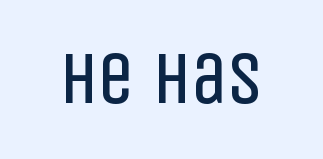
The image shows 73 px regular-weight, condensed sans-serif type, upright; set normal letter spacing, not underlined; low stroke contrast and a large x-height.
